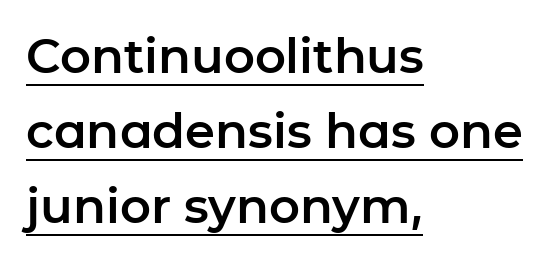
The typeface chosen for these lines omits serifs. Looks like regular typesetting: each glyph gets only the width it needs. Notice how a bar underscores the lettering throughout. A roman cut, with each character standing at attention. Students, note that the glyphs here touch the page at normal intervals. Honestly, the row spacing looks completely unremarkable.
